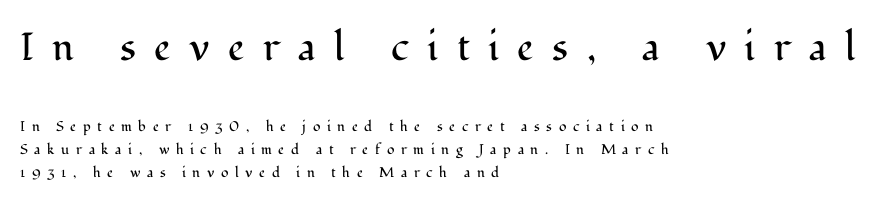
The typesetter chose a ragged-right arrangement here. The rendering uses natural spacing where letterforms have individual widths. Do the letters lean? They stand straight. Normally led — the rows are evenly, conventionally spaced. Letters rest on an invisible, unmarked baseline. Substantial extra tracking has been applied to these lines.
